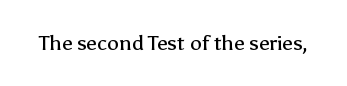
The passage shown is not underscored anywhere. The font's upright variant was chosen for this text. Stems here are at most as thick as an everyday book face. Observe the ordinary spacing: letters are neighbours, not strangers.
